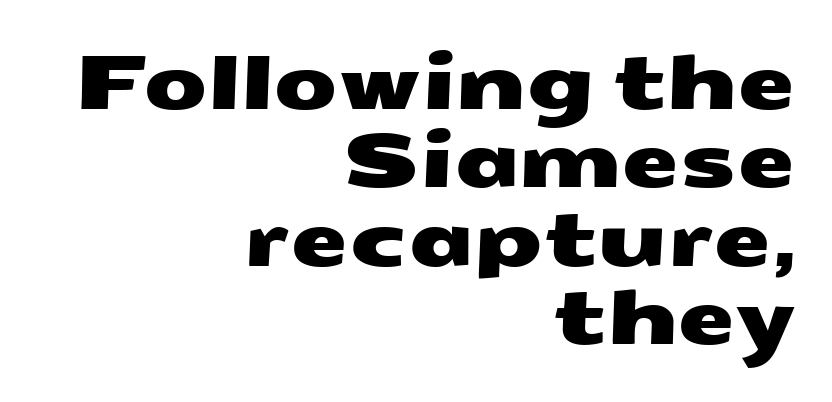
Descender tails drop into unmarked territory. The rendering uses natural spacing where letterforms have individual widths. In terms of letterform style, serifs are entirely absent. Observe the ordinary spacing: letters are neighbours, not strangers. Students, observe: this is what under-led, compact text looks like. Is the block centered? No — it sits flush against the right margin.
